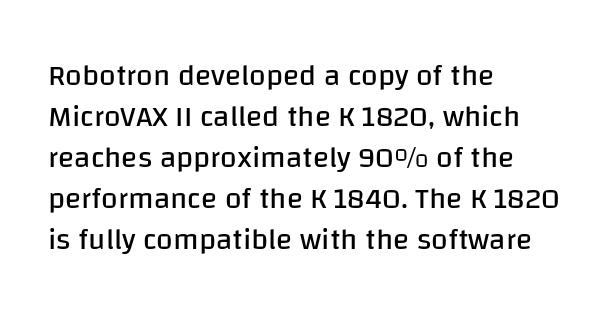
{"serif": "no", "italic": "no", "bold": "no", "weight": "regular", "width": "normal", "stroke_contrast": "low", "x_height": "large", "monospaced": "no", "underline": "no", "align": "left", "line_spacing": "normal", "line_spacing_ratio": 1.37, "letter_spacing": "normal", "letter_spacing_em": 0.0, "glyph_px": 30}
